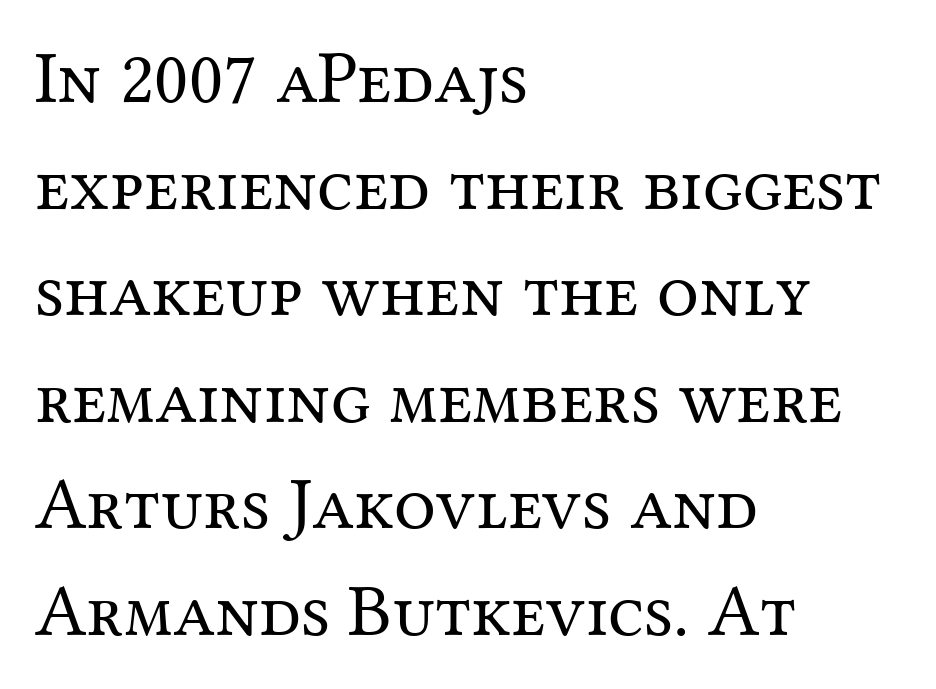
The weight tops out at a normal text grade. Reading down the column, the eye jumps a familiar distance to each next line. Italic? Not at all — the glyphs are vertical. The letters advance in unequal steps, a hallmark of proportional type. The paragraph shown leans on its left margin.
